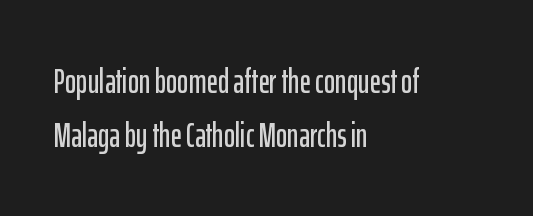
Italic: no, the glyphs are upright roman. Here the designer chose a conventional face with non-uniform glyph widths. Layout note: lines flush left. Decoration check: the copy has no underline. Inter-character spacing is left at the font's built-in metrics.
